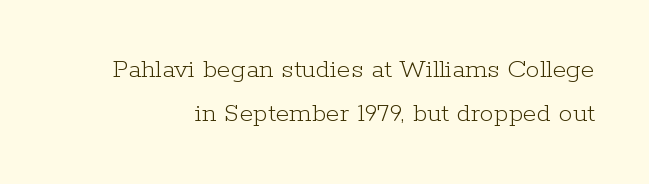
The passage shown is not underscored anywhere. Stem width sits at or under what a default text font uses. Letter spacing: default. This sample has the flowing, uneven cadence of proportional lettering. Baseline-to-baseline distance is the conventional proportion of letter height. Every character sits straight up, as roman type does.
